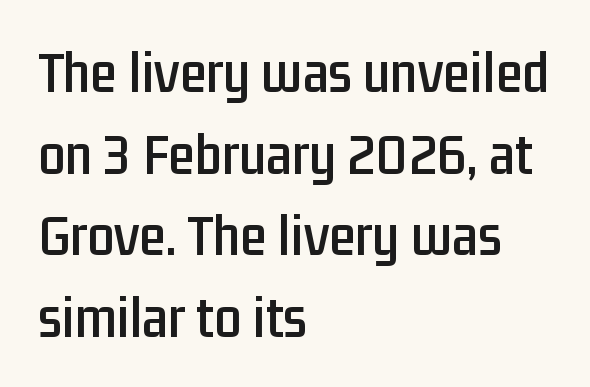
Q: Is the text italic (slanted)? A: No, it is upright.
Q: Is the typeface a serif or a sans-serif typeface? A: Sans-serif.
Q: Is the text underlined? A: No.
Q: How is the paragraph aligned? A: Left-aligned.
Q: Is the spacing between letters normal or unusually wide? A: Normal.
Q: Is the spacing between lines tight, normal or loose? A: Normal.
Q: Width (condensed, normal, or wide)? A: Condensed.
Q: Stroke contrast? A: Low.
Q: x-height? A: Medium.
Q: Monospaced? A: No.
